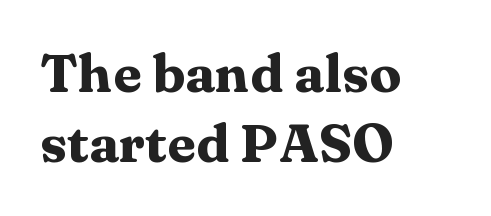
The image shows 53 px heavy, wide serif type, upright; set left-aligned, normal line spacing (1.32x), normal letter spacing, not underlined; medium stroke contrast and a medium x-height.
